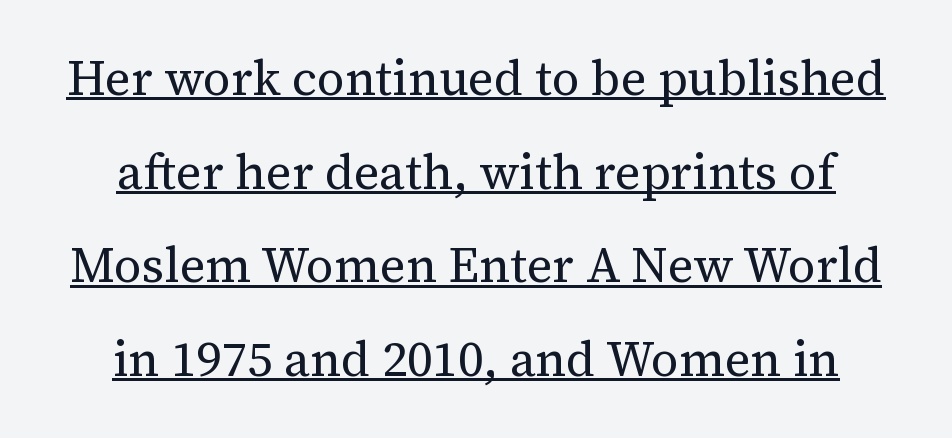
{"serif": "yes", "italic": "no", "bold": "no", "weight": "regular", "width": "normal", "stroke_contrast": "medium", "x_height": "medium", "monospaced": "no", "underline": "yes", "align": "center", "line_spacing": "loose", "line_spacing_ratio": 1.91, "letter_spacing": "normal", "letter_spacing_em": 0.0, "glyph_px": 49}
